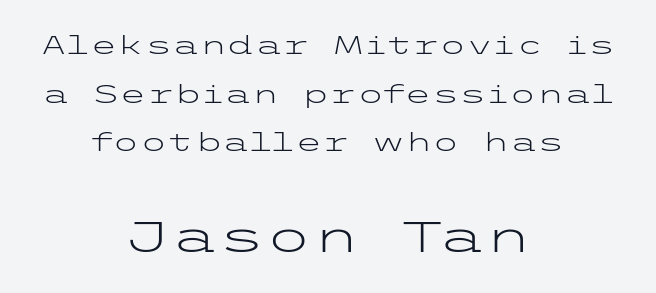
What kind of face is this? One without serifs — a sans. Compare the two chunks: the lower has the greater cap height. Letters have the restrained weight of plain body copy at most. Widely set lines give the paragraph a tall, airy silhouette. A roman cut, with each character standing at attention.
